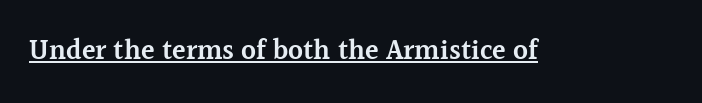
The image shows 28 px semibold serif type, upright; set normal letter spacing, underlined; a medium x-height.
